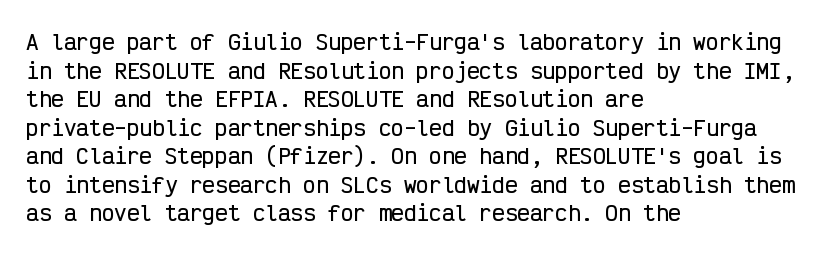
The image shows 21 px text type, upright; set left-aligned, normal line spacing (1.36x), normal letter spacing, not underlined.
